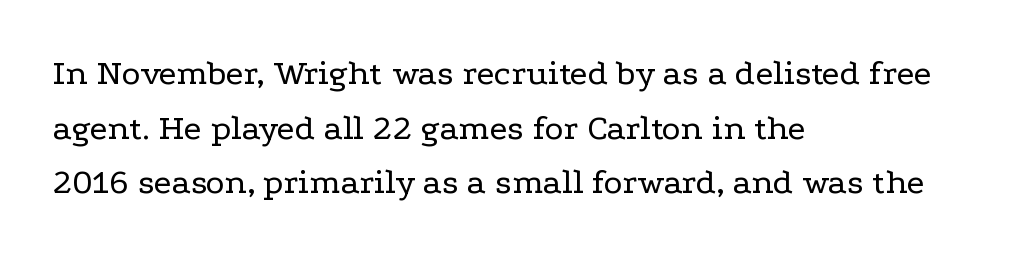
The image shows 36 px regular-weight, wide serif type, upright; set left-aligned, normal line spacing (1.52x), normal letter spacing, not underlined; low stroke contrast and a medium x-height.
